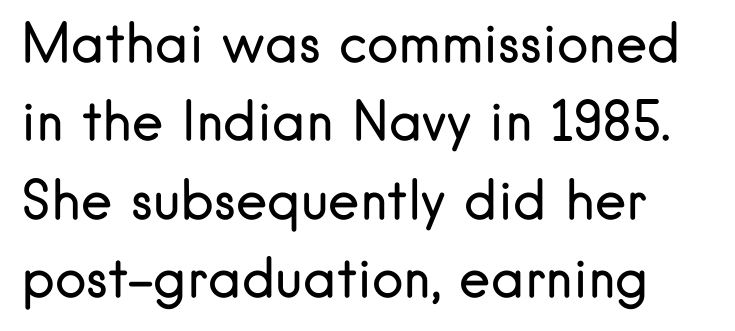
Compared with typical body copy, the letter spacing here is the same. Ordinary non-slanted type is in use. Check the space under the baseline: it is left empty. Each letter keeps its own natural width here, so spacing adapts to shape. This reads as an unemphasized weight, regular at the heaviest. Serif or sans? Sans — the stroke terminals are bare.
